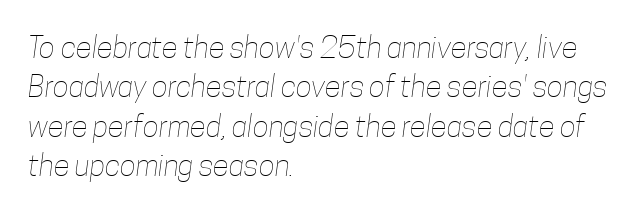
The image shows 30 px thin, condensed type; set left-aligned, normal line spacing (1.31x), normal letter spacing, not underlined; low stroke contrast and a medium x-height.
